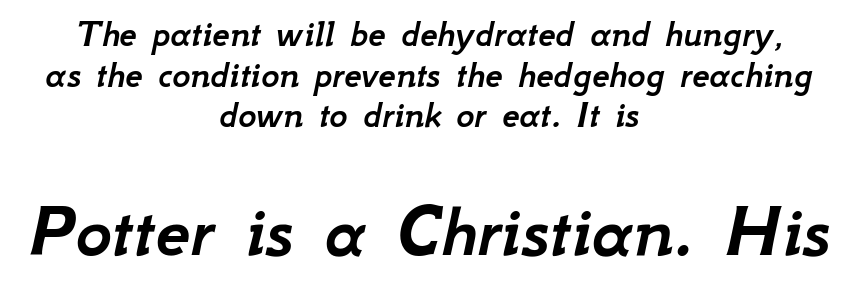
The image shows 78 px text type, italic (leaning right); set centered, tight line spacing (1.04x), normal letter spacing, not underlined; the second (bottom) block is 2.0x larger; low stroke contrast and a small x-height.
